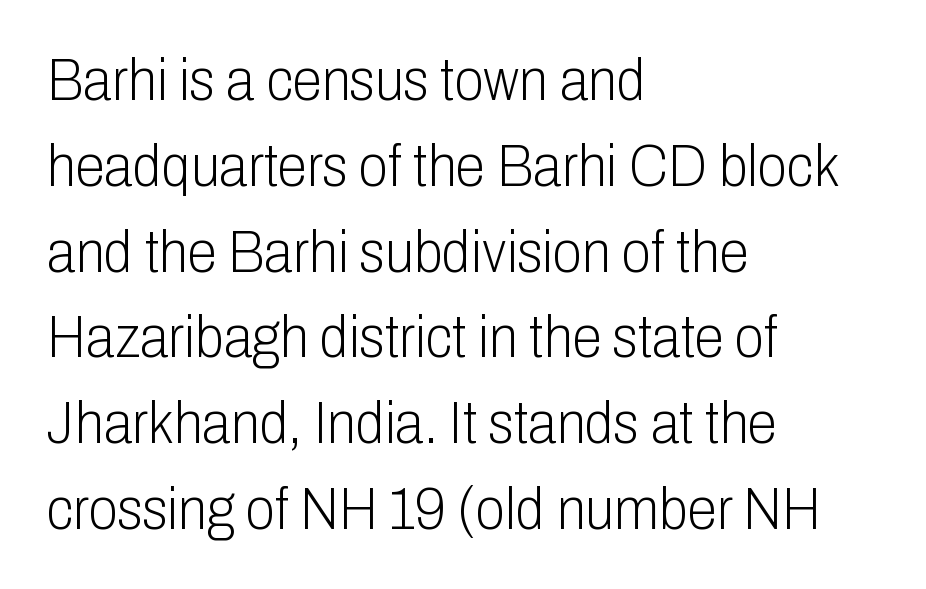
{"serif": "no", "italic": "no", "bold": "no", "weight": "light", "width": "condensed", "stroke_contrast": "low", "x_height": "medium", "monospaced": "no", "underline": "no", "align": "left", "line_spacing": "normal", "line_spacing_ratio": 1.43, "letter_spacing": "normal", "letter_spacing_em": 0.0, "glyph_px": 60}
